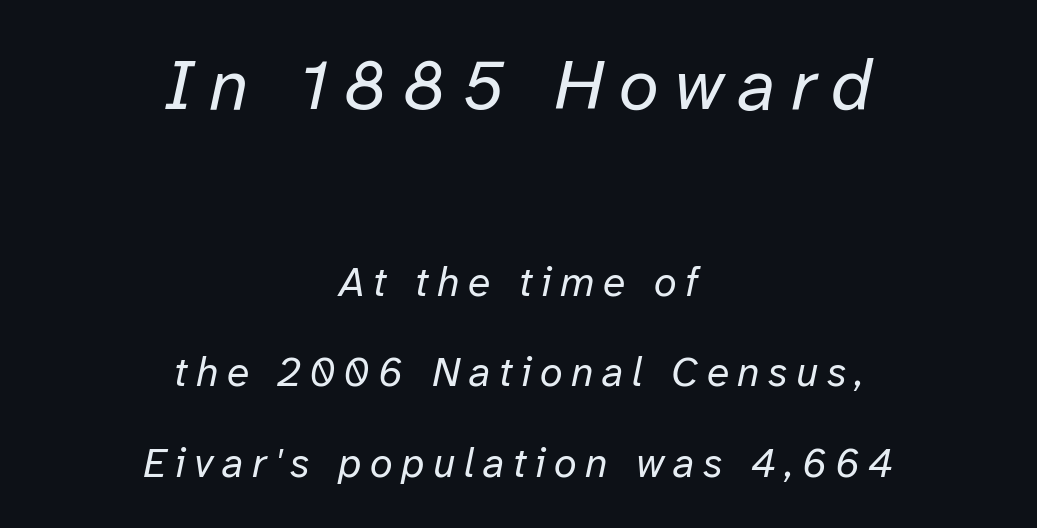
Q: Is the text bold? A: No.
Q: Is the text italic (slanted)? A: Yes, it leans right by about 12 degrees.
Q: Is the text underlined? A: No.
Q: How is the paragraph aligned? A: Centered.
Q: Is the spacing between letters normal or unusually wide? A: Unusually wide.
Q: Is the spacing between lines tight, normal or loose? A: Loose.
Q: Which block of text is set in a larger size, the first (top) or the second (bottom)? A: The first (top) one.
Q: Width (condensed, normal, or wide)? A: Normal.
Q: Stroke contrast? A: Low.
Q: x-height? A: Medium.
Q: Monospaced? A: No.
